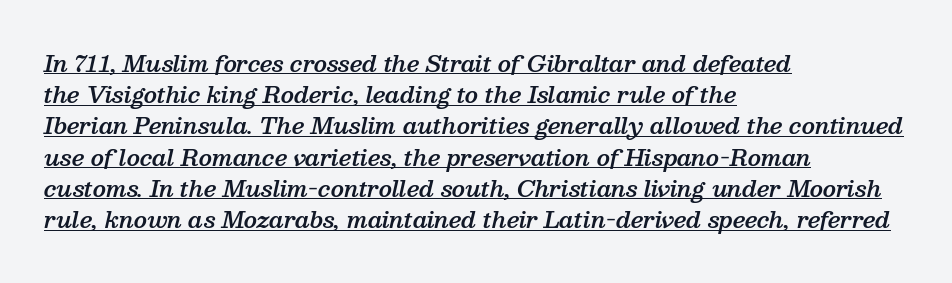
The image shows 22 px text type, italic (leaning right); set left-aligned, normal line spacing (1.42x), normal letter spacing, underlined.
